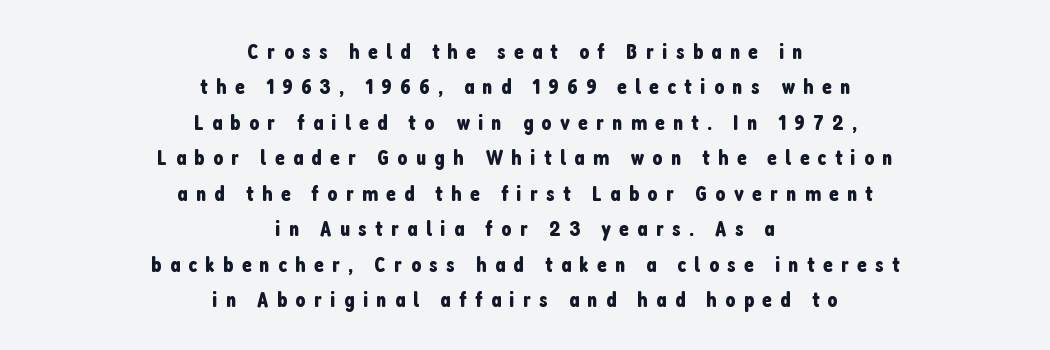
The baseline area is clear. The rag falls on both sides of this text block equally. Regarding leading, the lines here are spaced in the standard way. The tracking reads as deliberately expanded to a designer's eye. Upright lettering throughout.
